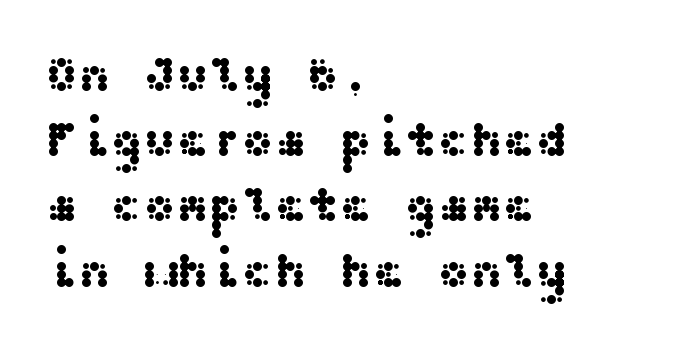
The tracking reads as untouched default to a designer's eye. The zone under the glyphs is completely vacant. The passage is arranged the way most books set body copy — flush left. The rendering uses a moderate line-height, typical for paragraphs. Rendered with straight, roman letterforms.
